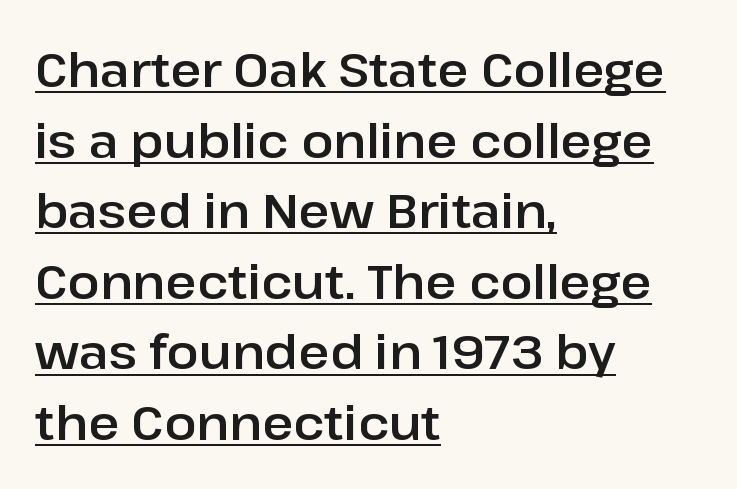
The image shows 48 px sans-serif type, upright; set left-aligned, normal line spacing (1.47x), normal letter spacing, underlined; low stroke contrast and a medium x-height.
